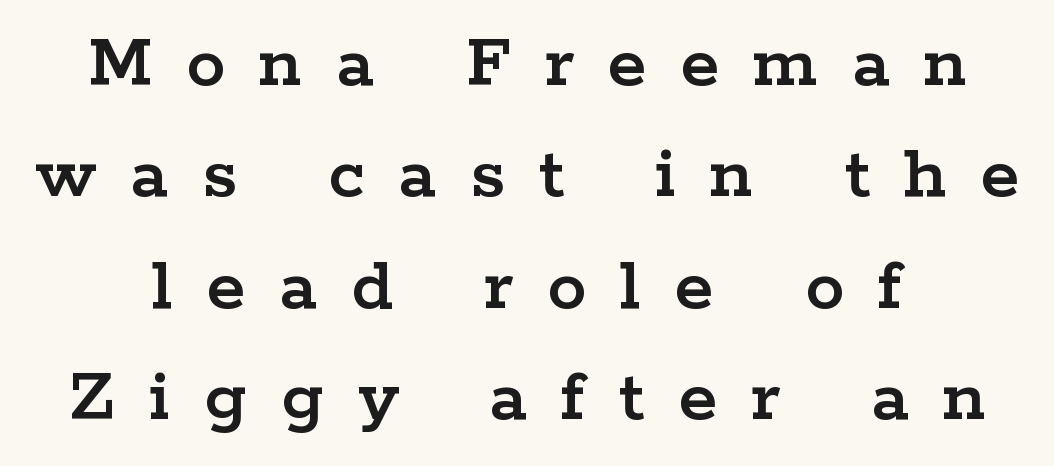
Q: Is the text italic (slanted)? A: No, it is upright.
Q: Is the typeface a serif or a sans-serif typeface? A: Serif.
Q: Is the text underlined? A: No.
Q: How is the paragraph aligned? A: Centered.
Q: Is the spacing between letters normal or unusually wide? A: Unusually wide.
Q: Is the spacing between lines tight, normal or loose? A: Normal.
Q: Width (condensed, normal, or wide)? A: Wide.
Q: Stroke contrast? A: Low.
Q: x-height? A: Medium.
Q: Monospaced? A: No.
